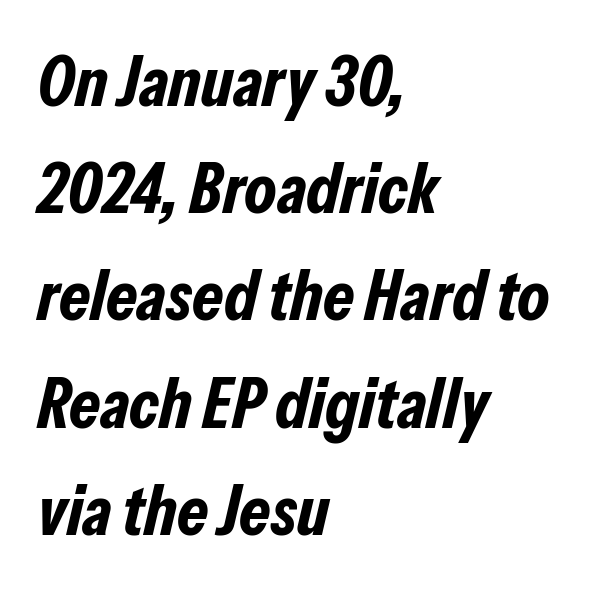
Q: Is the text bold? A: Yes.
Q: Is the text italic (slanted)? A: Yes, it leans right by about 13 degrees.
Q: Is the text underlined? A: No.
Q: How is the paragraph aligned? A: Left-aligned.
Q: Is the spacing between letters normal or unusually wide? A: Normal.
Q: Is the spacing between lines tight, normal or loose? A: Normal.
Q: Width (condensed, normal, or wide)? A: Condensed.
Q: Stroke contrast? A: Low.
Q: x-height? A: Medium.
Q: Monospaced? A: No.
